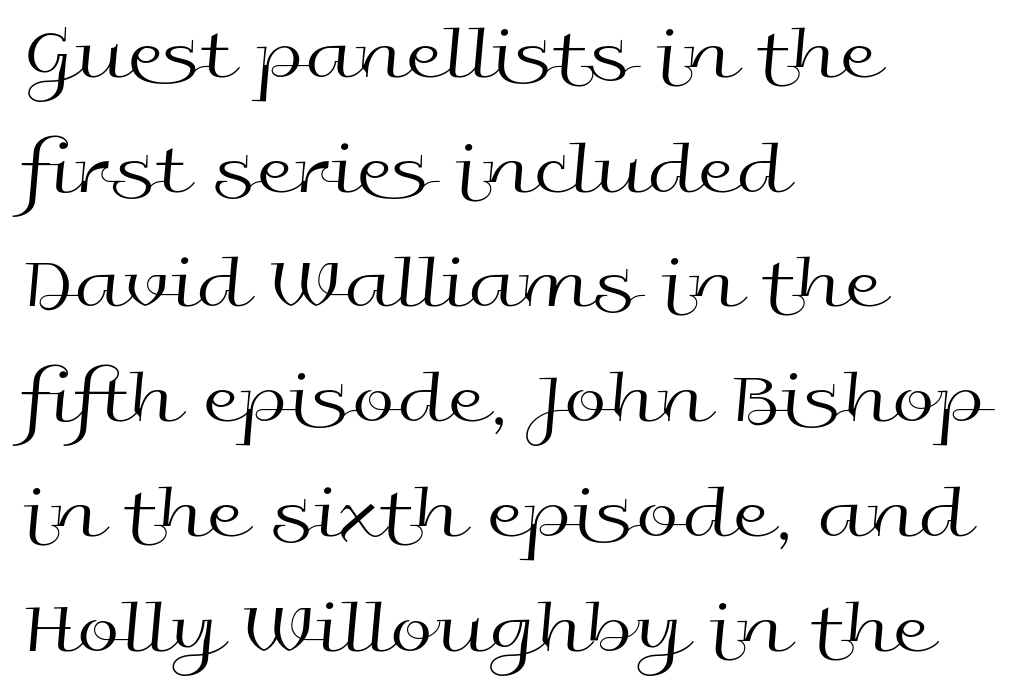
{"serif": "no", "italic": "no", "bold": "no", "weight": "regular", "width": "wide", "x_height": "medium", "monospaced": "no", "underline": "no", "align": "left", "line_spacing": "normal", "line_spacing_ratio": 1.49, "letter_spacing": "normal", "letter_spacing_em": 0.0, "glyph_px": 77}
